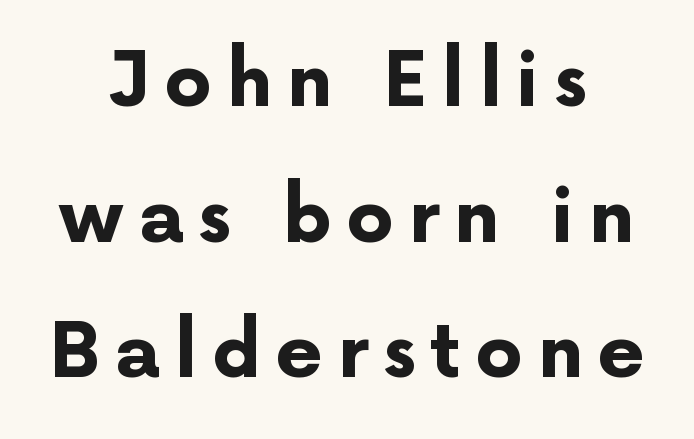
Q: Is the text bold? A: Yes.
Q: Is the text italic (slanted)? A: No, it is upright.
Q: Is the typeface a serif or a sans-serif typeface? A: Sans-serif.
Q: Is the text underlined? A: No.
Q: How is the paragraph aligned? A: Centered.
Q: Width (condensed, normal, or wide)? A: Normal.
Q: Stroke contrast? A: Low.
Q: x-height? A: Medium.
Q: Monospaced? A: No.
